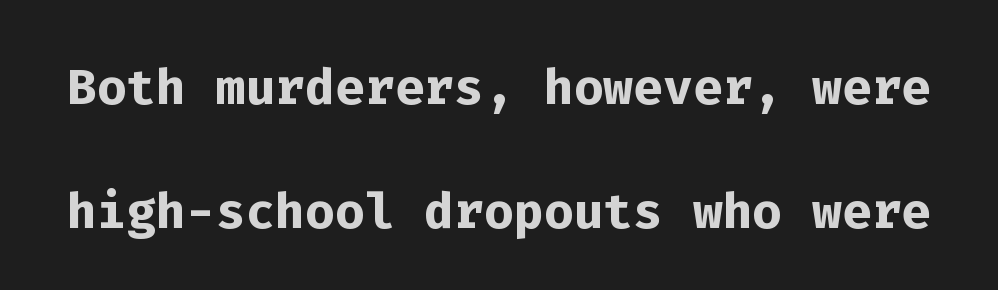
The image shows 70 px semibold sans-serif type, upright, monospaced; set line spacing 1.77x, normal letter spacing, not underlined; low stroke contrast and a medium x-height.
